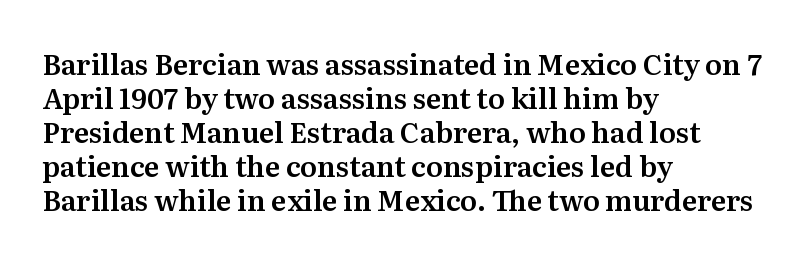
The image shows 28 px serif type, upright; set left-aligned, line spacing 1.21x, normal letter spacing, not underlined; medium stroke contrast and a medium x-height.
